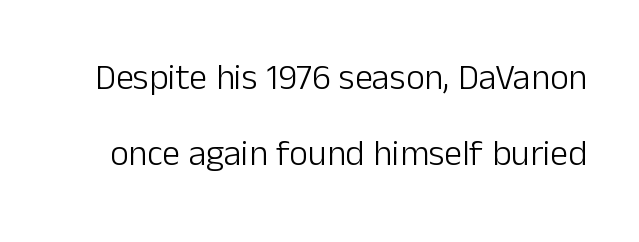
Honestly, the rows look like they've been pulled way apart. No extra tracking has been applied to these lines. The face used here is proportionally spaced, like ordinary book or web type. The letters stand straight up with perfectly vertical stems.
